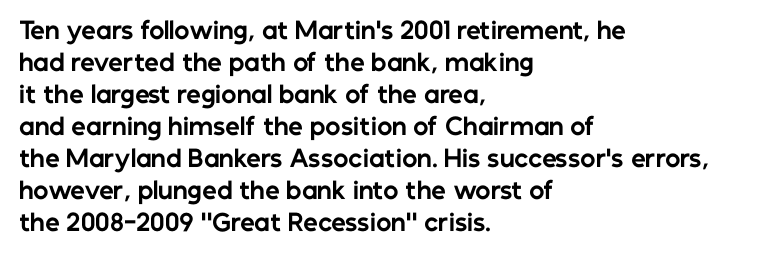
{"italic": "no", "bold": "yes", "underline": "no", "align": "left", "line_spacing": "normal", "line_spacing_ratio": 1.39, "letter_spacing": "normal", "letter_spacing_em": 0.0, "glyph_px": 23}
